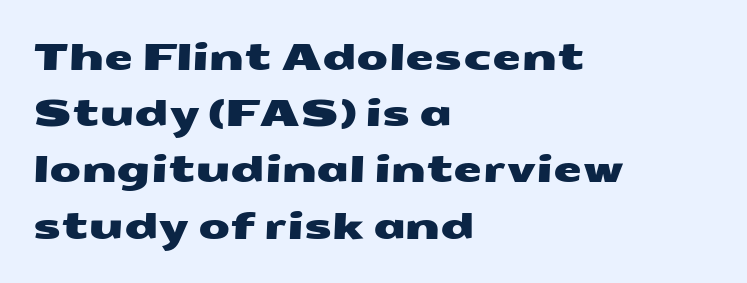
Bare-footed words on every line. These lines are rendered in a variable-pitch font. A student would call this left alignment; a typographer would say flush left, rag right. Serifs: no, the terminals of the letterforms are clean. Does the leading feel generous? No, just average. Caption: standard tracking, unaltered.
